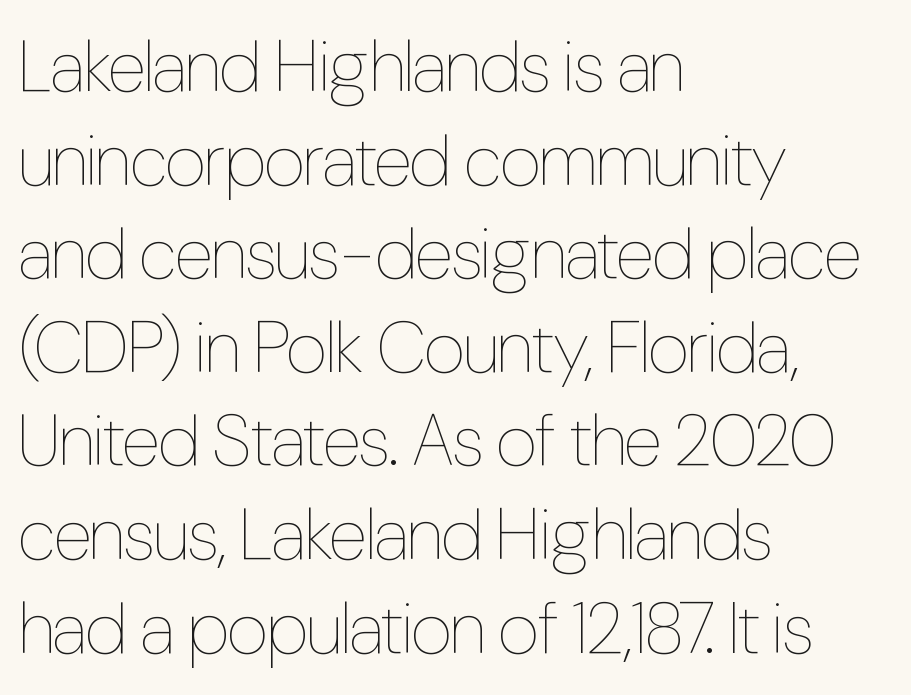
Stroke mass is kept to a normal reading level or below. What's the leading like? Ordinary, nothing unusual. Standard letterfit; no display-style spreading of the glyphs. Honestly, there is no underline to notice here at all. Ordinary non-slanted type is in use. This rendering uses left alignment, leaving the right contour irregular.
